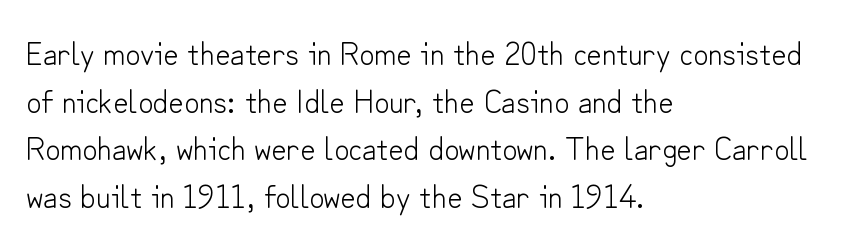
The image shows 33 px light sans-serif type, upright; set left-aligned, normal line spacing (1.44x), normal letter spacing, not underlined; low stroke contrast and a small x-height.
